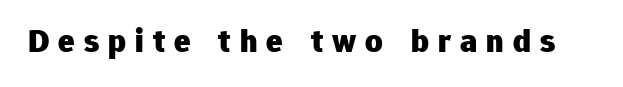
The rendering uses natural spacing where letterforms have individual widths. Weight: bold. Check where the strokes stop: nothing finishes them off — pure sans. No word sits above an underline.
